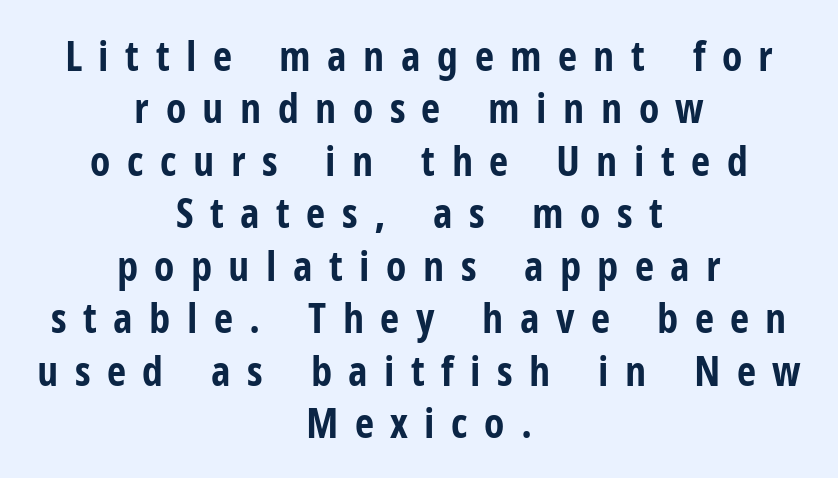
The image shows 42 px bold, condensed sans-serif type, upright; set centered, normal line spacing (1.25x), unusually wide letter spacing (+0.39 em), not underlined; low stroke contrast and a medium x-height.
